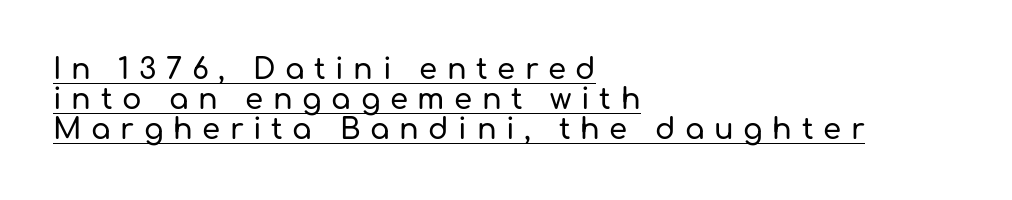
Q: Is the text italic (slanted)? A: No, it is upright.
Q: Is the typeface a serif or a sans-serif typeface? A: Sans-serif.
Q: Is the text underlined? A: Yes.
Q: How is the paragraph aligned? A: Left-aligned.
Q: Is the spacing between letters normal or unusually wide? A: Unusually wide.
Q: Is the spacing between lines tight, normal or loose? A: Tight.
Q: Width (condensed, normal, or wide)? A: Normal.
Q: Stroke contrast? A: Low.
Q: x-height? A: Medium.
Q: Monospaced? A: No.
